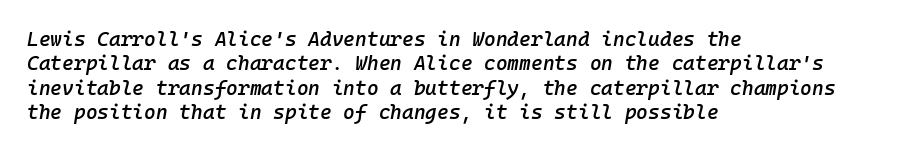
Nobody touched the tracking dial on this one. The sample has been set in demibold, a notch under bold. Descenders hang freely into open space. All the whitespace from short lines collects on the right.
